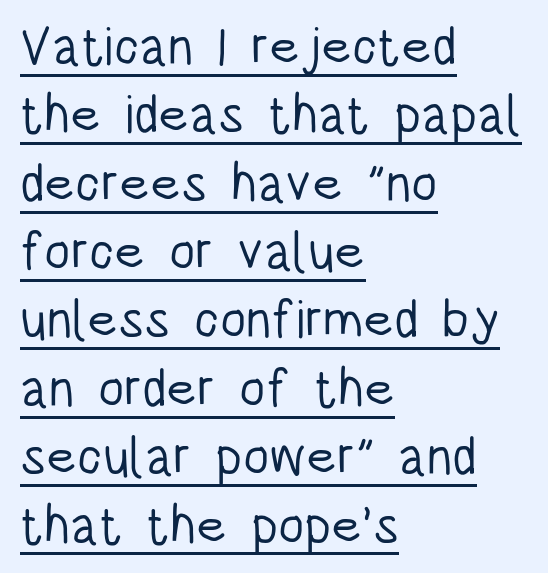
The image shows 53 px light, condensed sans-serif type, upright; set left-aligned, normal line spacing (1.29x), normal letter spacing, underlined; low stroke contrast and a large x-height.
